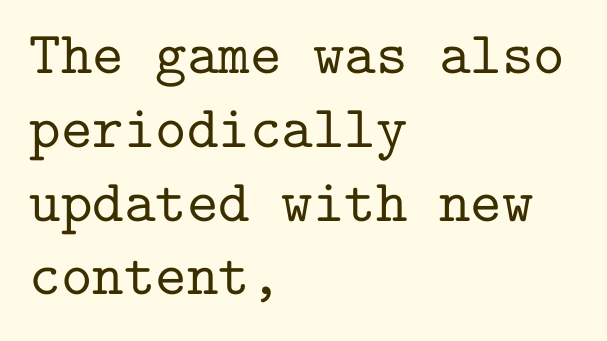
Q: Is the text italic (slanted)? A: No, it is upright.
Q: Is the typeface a serif or a sans-serif typeface? A: Serif.
Q: Is the text underlined? A: No.
Q: How is the paragraph aligned? A: Left-aligned.
Q: Is the spacing between letters normal or unusually wide? A: Normal.
Q: Width (condensed, normal, or wide)? A: Normal.
Q: Stroke contrast? A: Low.
Q: x-height? A: Medium.
Q: Monospaced? A: Yes.
